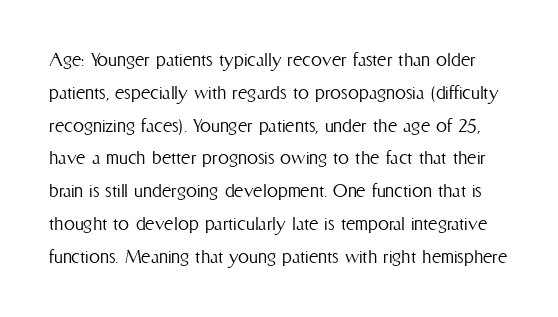
{"italic": "no", "bold": "no", "underline": "no", "line_spacing": "normal", "line_spacing_ratio": 1.49, "letter_spacing": "normal", "letter_spacing_em": 0.0, "glyph_px": 22}
